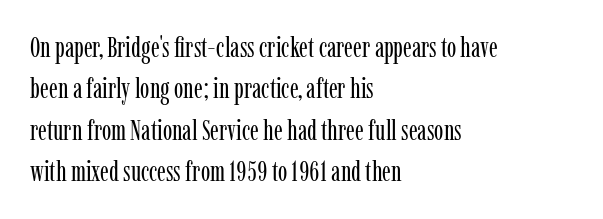
Is there any slant? The stems are plumb. Counters stay open thanks to moderate or lighter strokes. The paragraph shown leans on its left margin. The face used here is proportionally spaced, like ordinary book or web type. The passage shown has conventional tracking throughout.
